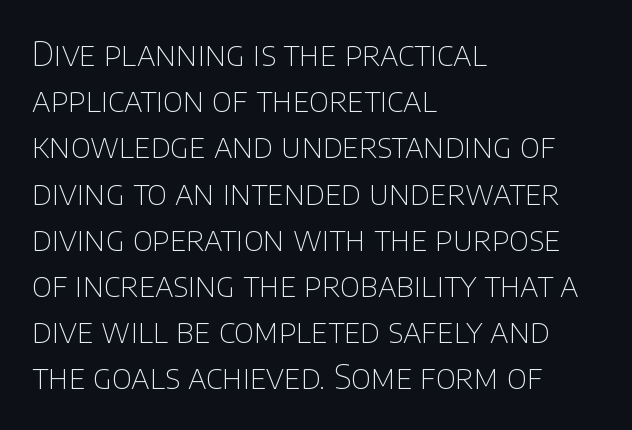
{"serif": "no", "italic": "no", "bold": "no", "weight": "thin", "width": "normal", "stroke_contrast": "low", "x_height": "large", "monospaced": "no", "underline": "no", "align": "left", "line_spacing": "normal", "line_spacing_ratio": 1.4, "letter_spacing": "normal", "letter_spacing_em": 0.0, "glyph_px": 33}
